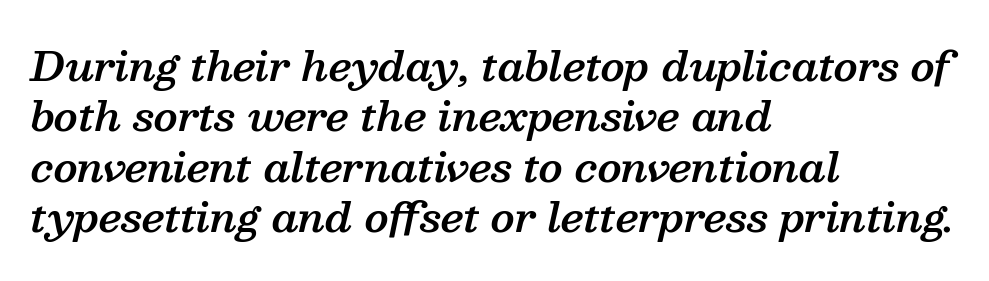
The image shows 40 px semibold serif type, italic (leaning right); set left-aligned, normal line spacing (1.26x), normal letter spacing, not underlined; medium stroke contrast and a medium x-height.
